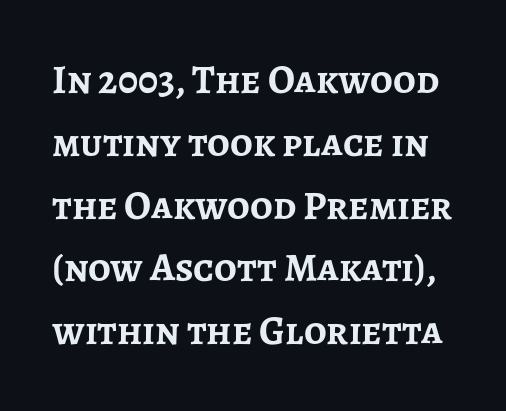
{"serif": "no", "italic": "no", "bold": "yes", "weight": "semibold", "width": "normal", "stroke_contrast": "low", "x_height": "medium", "monospaced": "no", "underline": "no", "line_spacing": "normal", "line_spacing_ratio": 1.57, "letter_spacing": "normal", "letter_spacing_em": 0.0, "glyph_px": 40}
